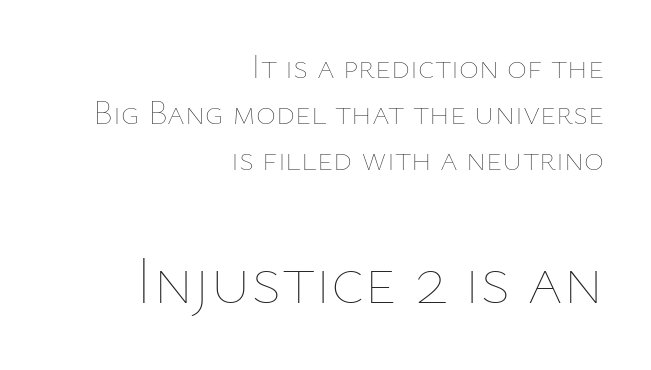
{"italic": "no", "bold": "no", "weight": "thin", "width": "normal", "stroke_contrast": "low", "x_height": "medium", "monospaced": "no", "underline": "no", "align": "right", "line_spacing": "normal", "line_spacing_ratio": 1.35, "letter_spacing": "normal", "letter_spacing_em": 0.0, "larger_block": "second", "size_ratio": 2.03, "glyph_px": 69}
